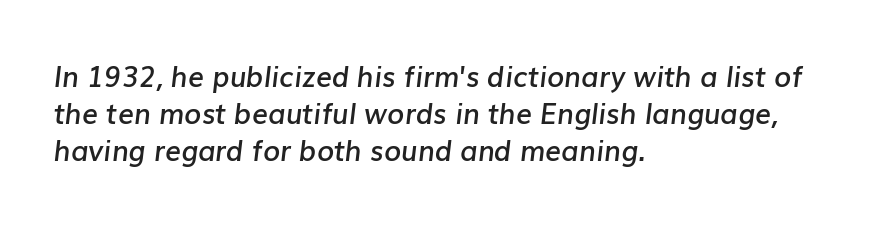
The image shows 28 px semibold type, italic (leaning right); set left-aligned, normal line spacing (1.33x), normal letter spacing, not underlined; low stroke contrast and a medium x-height.
